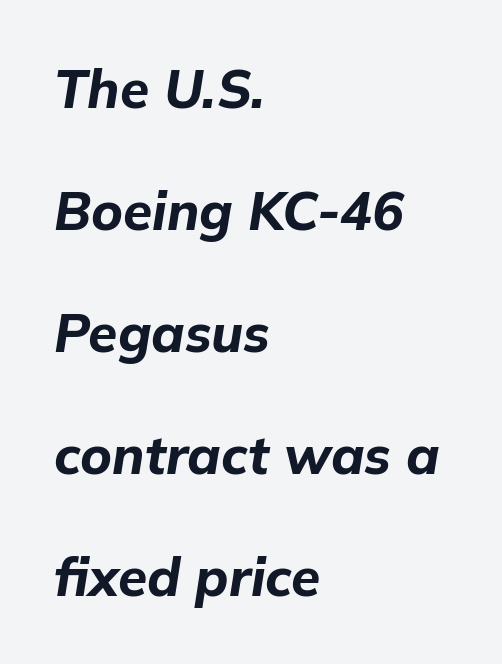
Varying glyph widths throughout — classic text-font behaviour. Each line starts at the same left margin while the right side varies. As a designer I'd log this as weight 700, bold. How would I describe the line gaps? Wide and relaxed. The passage shown has conventional tracking throughout.
